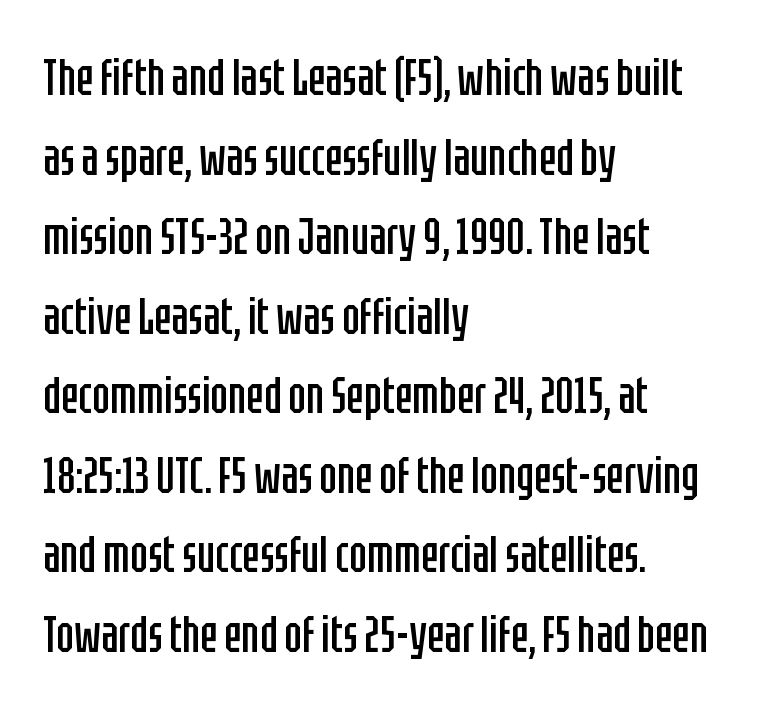
Observe the absence of serifs on each vertical stroke in this sample. This is roman type, the default non-slanted kind. You could call the tracking neutral — neither tight nor loose. Is there much room between lines? A standard amount, neither cramped nor airy. Has an underline been added? It has not. The rendering uses natural spacing where letterforms have individual widths.
